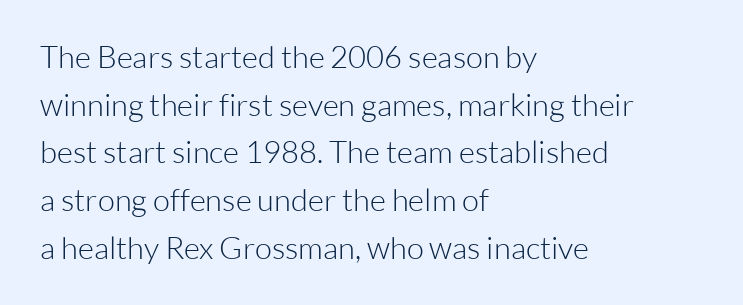
The image shows 31 px light sans-serif type, upright; set left-aligned, normal line spacing (1.54x), normal letter spacing, not underlined; low stroke contrast and a medium x-height.
